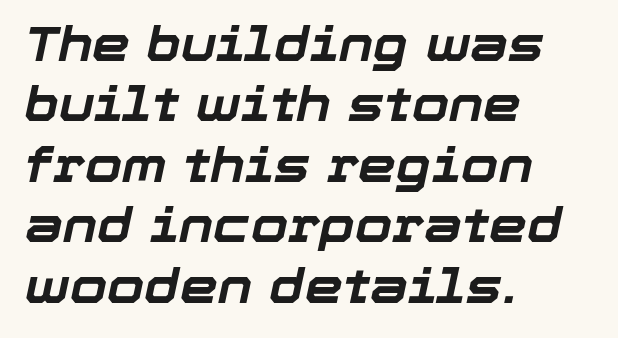
{"italic": "yes", "lean": "right", "slant_degrees": 12, "bold": "yes", "weight": "bold", "width": "normal", "stroke_contrast": "low", "x_height": "medium", "monospaced": "no", "underline": "no", "align": "left", "line_spacing": "normal", "line_spacing_ratio": 1.26, "letter_spacing": "normal", "letter_spacing_em": 0.0, "glyph_px": 48}
